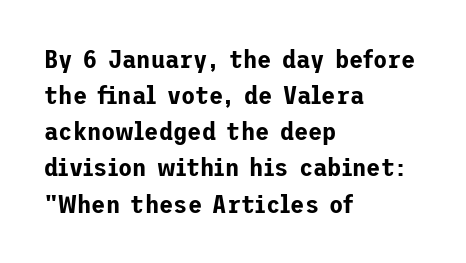
The image shows 26 px text type, upright; set left-aligned, normal line spacing (1.39x), normal letter spacing, not underlined.
